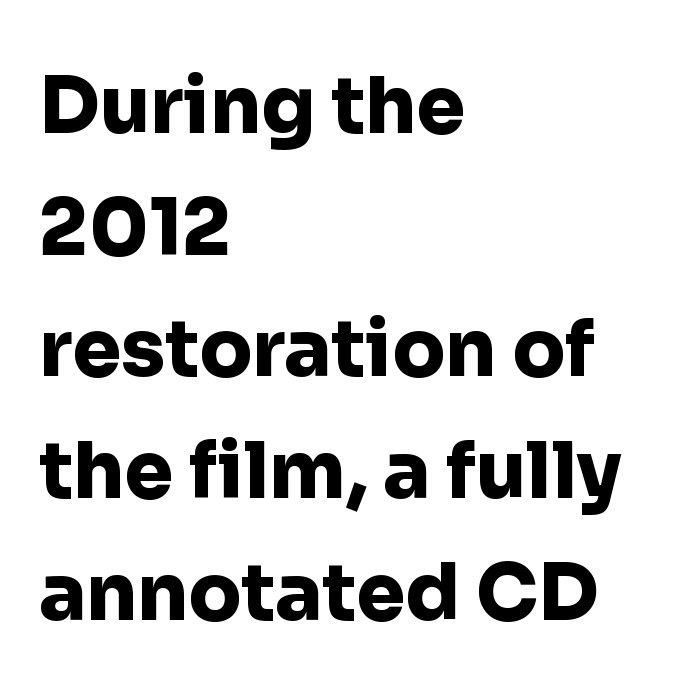
The image shows 78 px heavy sans-serif type, upright; set left-aligned, normal line spacing (1.56x), normal letter spacing, not underlined; low stroke contrast and a medium x-height.
